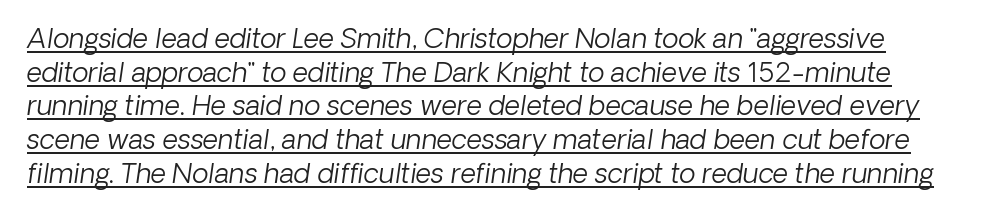
How are the letters spaced? Ordinarily, with no added tracking. Regular leading. The lettering is marked with a stroke running underneath it. The face looks like a standard text weight, possibly lighter.
